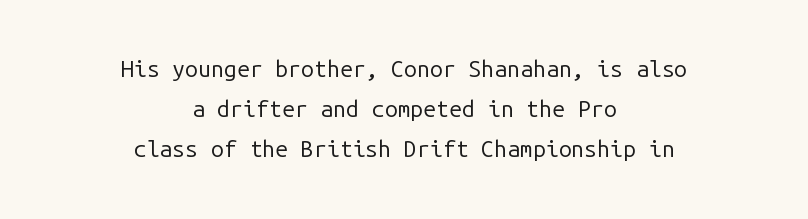
The image shows 23 px text type, upright; set centered, line spacing 1.74x, normal letter spacing, not underlined.
